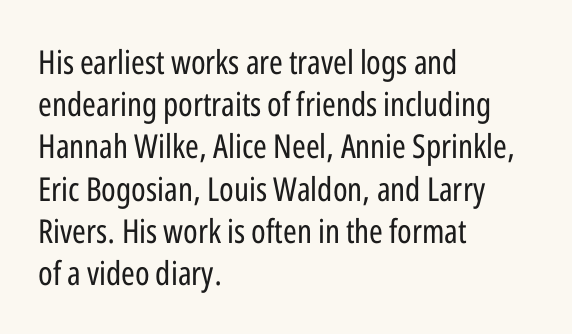
Whoever set this chose a conventional vertical rhythm. Every stem runs plumb, perpendicular to the baseline. Unlike a traditional serif, this face leaves its strokes unadorned. No extra tracking has been applied to these lines.
